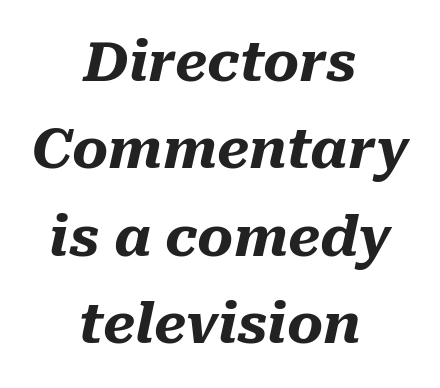
Q: Is the text bold? A: Yes.
Q: Is the text italic (slanted)? A: Yes, it leans right by about 10 degrees.
Q: Is the text underlined? A: No.
Q: How is the paragraph aligned? A: Centered.
Q: Is the spacing between letters normal or unusually wide? A: Normal.
Q: Is the spacing between lines tight, normal or loose? A: Normal.
Q: Width (condensed, normal, or wide)? A: Normal.
Q: Stroke contrast? A: Medium.
Q: x-height? A: Medium.
Q: Monospaced? A: No.
